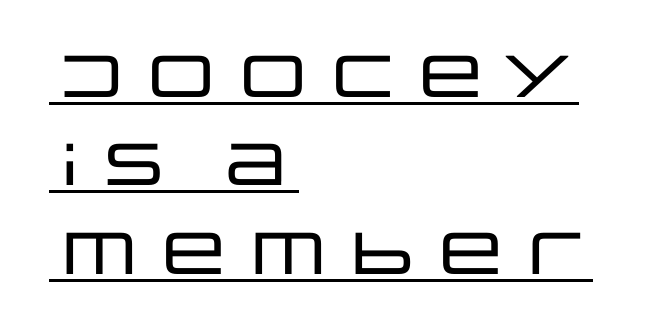
{"serif": "no", "italic": "no", "width": "wide", "stroke_contrast": "low", "x_height": "large", "monospaced": "no", "underline": "yes", "align": "left", "line_spacing": "normal", "line_spacing_ratio": 1.5, "letter_spacing": "normal", "letter_spacing_em": 0.0, "glyph_px": 59}
